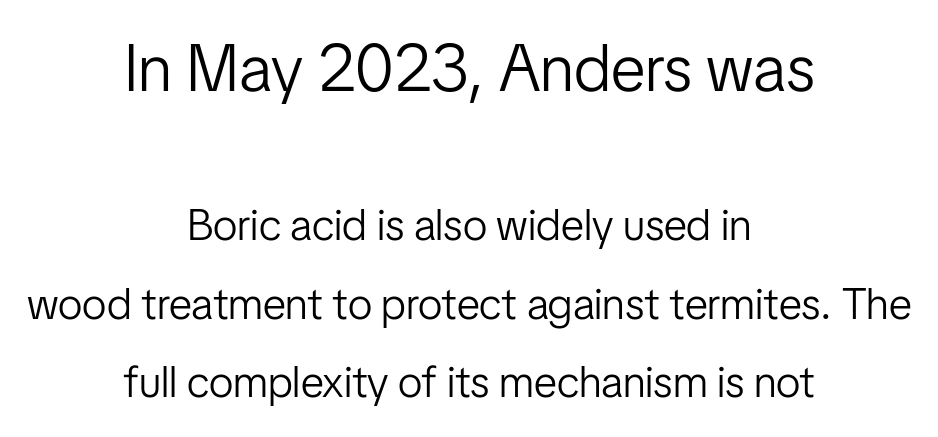
Q: Is the text bold? A: No.
Q: Is the text italic (slanted)? A: No, it is upright.
Q: Is the typeface a serif or a sans-serif typeface? A: Sans-serif.
Q: Is the text underlined? A: No.
Q: How is the paragraph aligned? A: Centered.
Q: Is the spacing between letters normal or unusually wide? A: Normal.
Q: Which block of text is set in a larger size, the first (top) or the second (bottom)? A: The first (top) one.
Q: Width (condensed, normal, or wide)? A: Condensed.
Q: Stroke contrast? A: Low.
Q: x-height? A: Medium.
Q: Monospaced? A: No.
